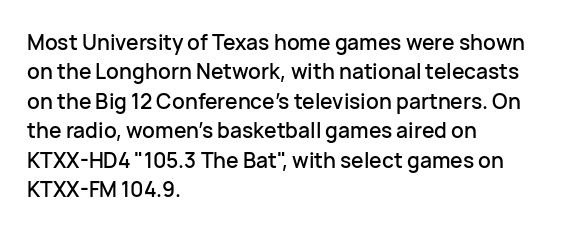
Q: Is the text italic (slanted)? A: No, it is upright.
Q: Is the text underlined? A: No.
Q: How is the paragraph aligned? A: Left-aligned.
Q: Is the spacing between letters normal or unusually wide? A: Normal.
Q: Is the spacing between lines tight, normal or loose? A: Normal.
